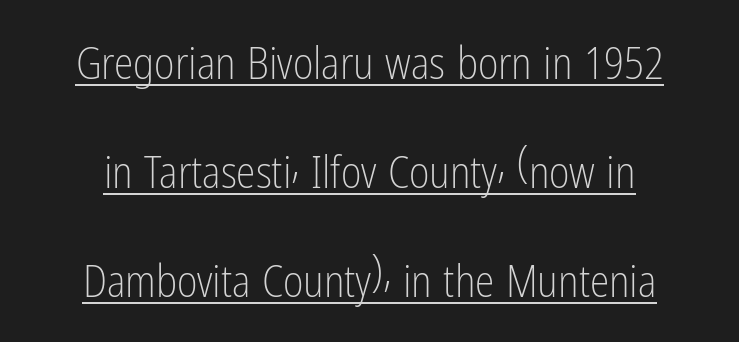
{"serif": "no", "italic": "no", "bold": "no", "weight": "light", "width": "condensed", "stroke_contrast": "low", "x_height": "medium", "monospaced": "no", "underline": "yes", "align": "center", "line_spacing": "loose", "line_spacing_ratio": 2.48, "letter_spacing": "normal", "letter_spacing_em": 0.0, "glyph_px": 44}
